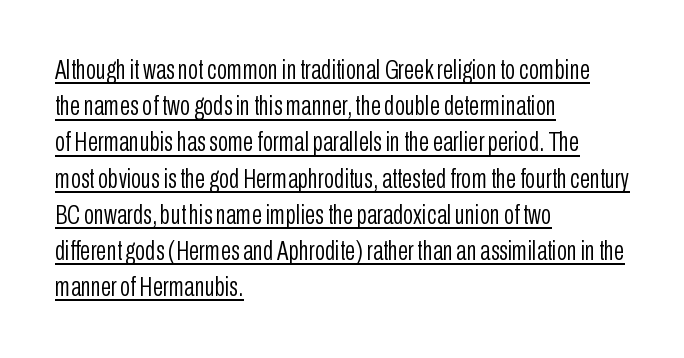
Q: Is the text bold? A: No.
Q: Is the text italic (slanted)? A: No, it is upright.
Q: Is the text underlined? A: Yes.
Q: How is the paragraph aligned? A: Left-aligned.
Q: Is the spacing between letters normal or unusually wide? A: Normal.
Q: Is the spacing between lines tight, normal or loose? A: Normal.
